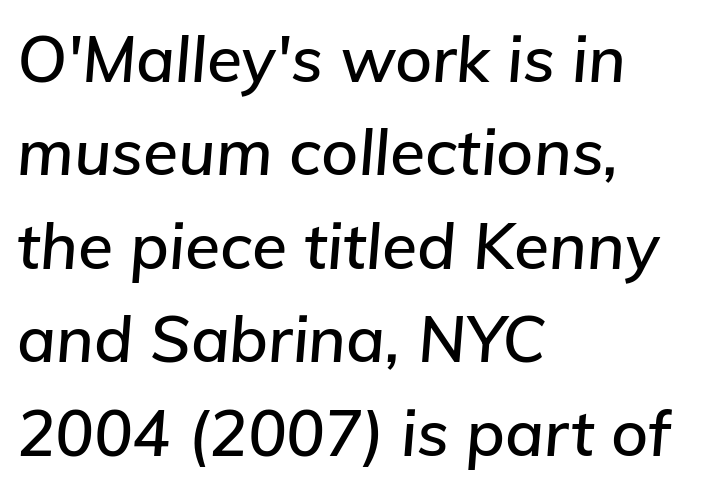
The image shows 64 px text type, italic (leaning right); set left-aligned, normal line spacing (1.46x), normal letter spacing, not underlined; low stroke contrast and a medium x-height.
